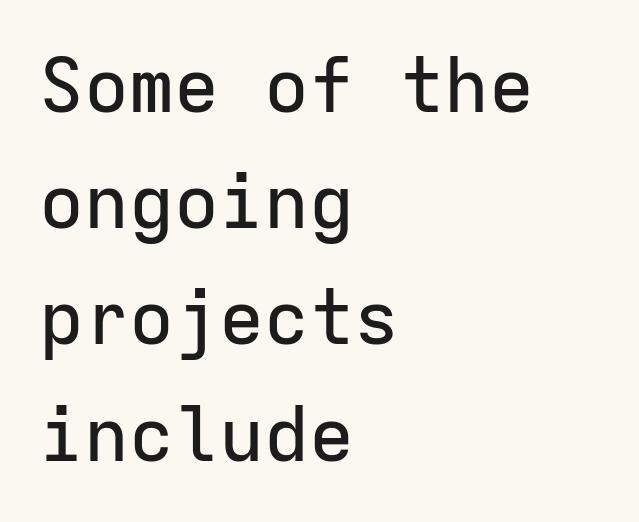
The image shows 75 px sans-serif type, upright, monospaced; set left-aligned, normal line spacing (1.55x), normal letter spacing, not underlined; low stroke contrast and a medium x-height.
